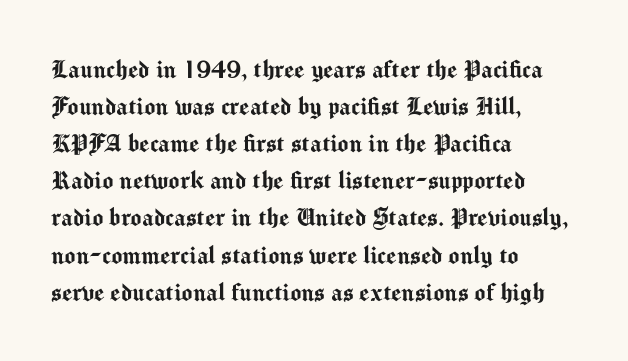
The image shows 29 px sans-serif type, upright; set left-aligned, normal line spacing (1.28x), normal letter spacing, not underlined; medium stroke contrast and a medium x-height.
